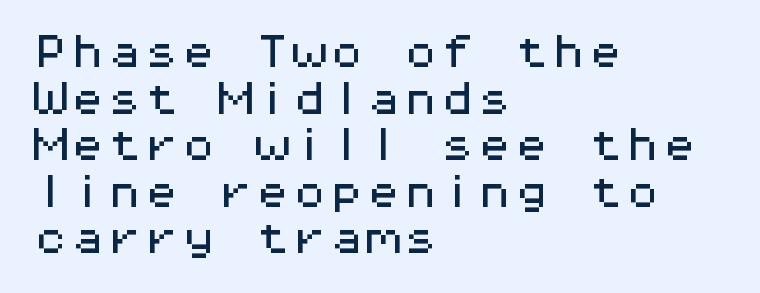
{"serif": "no", "italic": "no", "width": "wide", "stroke_contrast": "medium", "x_height": "medium", "monospaced": "yes", "underline": "no", "align": "left", "line_spacing": "normal", "line_spacing_ratio": 1.26, "letter_spacing": "normal", "letter_spacing_em": 0.0, "glyph_px": 37}
